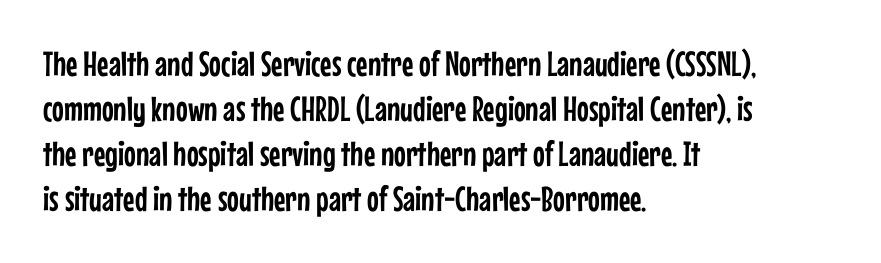
Q: Is the text italic (slanted)? A: No, it is upright.
Q: Is the typeface a serif or a sans-serif typeface? A: Sans-serif.
Q: Is the text underlined? A: No.
Q: How is the paragraph aligned? A: Left-aligned.
Q: Is the spacing between letters normal or unusually wide? A: Normal.
Q: Is the spacing between lines tight, normal or loose? A: Normal.
Q: Width (condensed, normal, or wide)? A: Condensed.
Q: Stroke contrast? A: Low.
Q: x-height? A: Medium.
Q: Monospaced? A: No.
